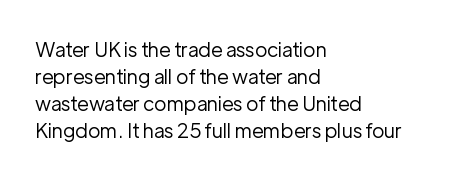
This sample uses an upright cut, with every glyph sitting square on the baseline. Reading down the column, the eye jumps a familiar distance to each next line. The horizontal fit of the characters is conventional and even. This is not heavy type; no bold has been used.
